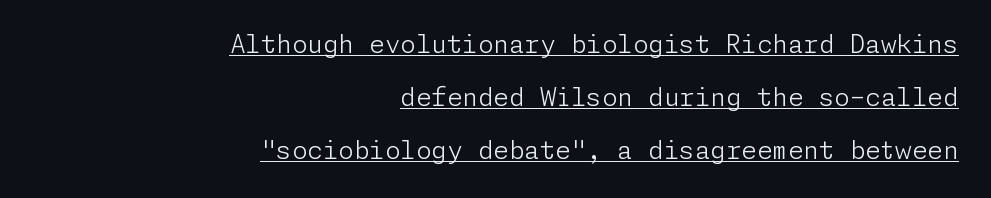
The image shows 25 px text type, upright; set right-aligned, loose line spacing (2.12x), normal letter spacing, underlined.
